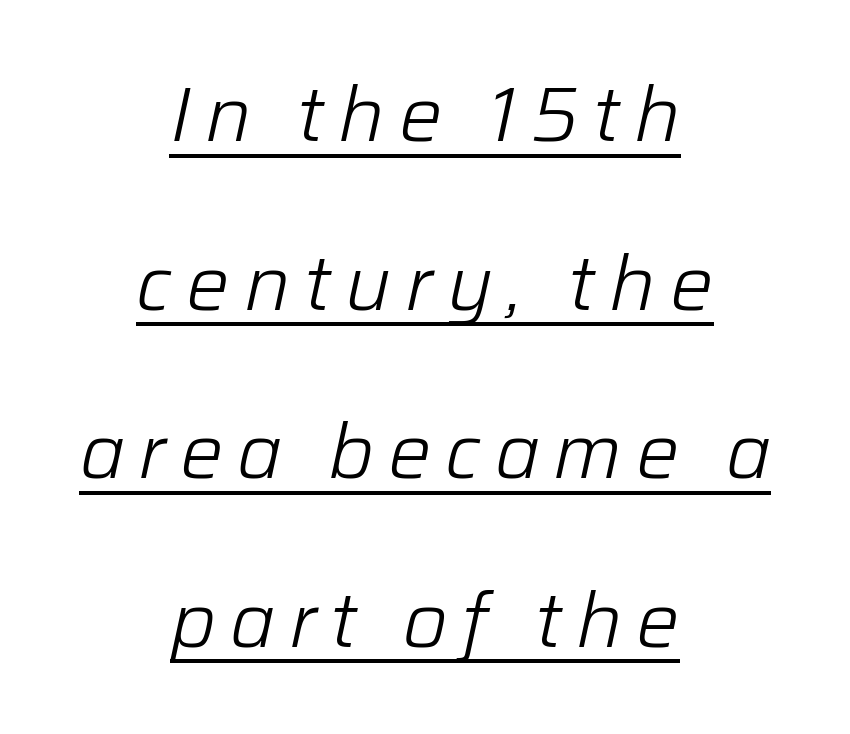
Bold? No — there's no thickening of the strokes. Vertically, the passage feels expansive, rows floating well apart. The passage shown leans; its letterforms are oblique. Do the characters align in a grid? No, the font is proportional.
